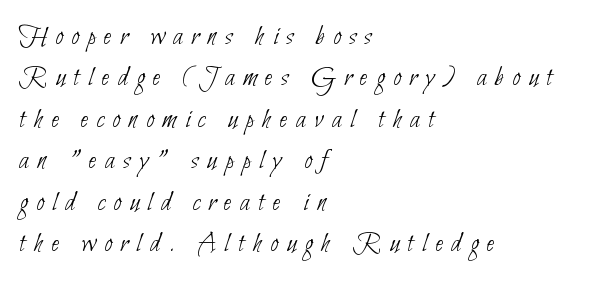
{"serif": "no", "bold": "no", "weight": "thin", "width": "condensed", "stroke_contrast": "low", "x_height": "small", "monospaced": "no", "underline": "no", "align": "left", "line_spacing": "normal", "line_spacing_ratio": 1.43, "letter_spacing": "wide", "letter_spacing_em": 0.29, "glyph_px": 29}
